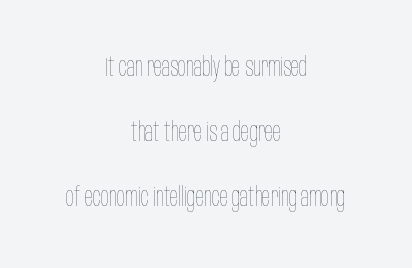
The image shows 27 px text type, upright; set centered, loose line spacing (2.41x), normal letter spacing, not underlined.
